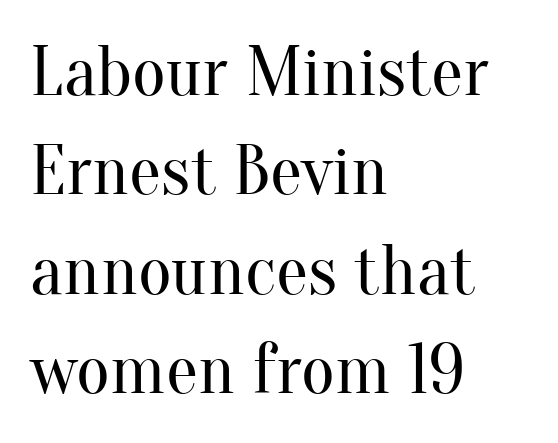
{"serif": "yes", "italic": "no", "bold": "no", "weight": "regular", "width": "normal", "stroke_contrast": "medium", "x_height": "small", "monospaced": "no", "underline": "no", "align": "left", "line_spacing": "normal", "line_spacing_ratio": 1.38, "letter_spacing": "normal", "letter_spacing_em": 0.0, "glyph_px": 72}
